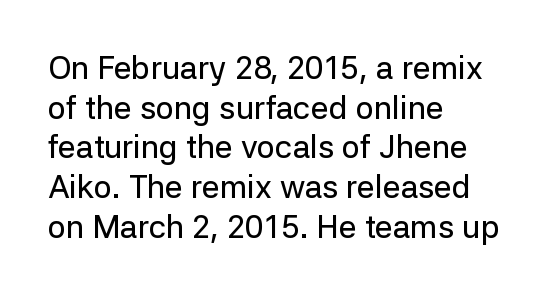
No italicization has been applied; the sample stays upright. Decoration check: the copy has no underline. Horizontally, the lines are justified to the leading edge only. Caption: standard tracking, unaltered. To sum up the face: it is a sans, with no serifs.
